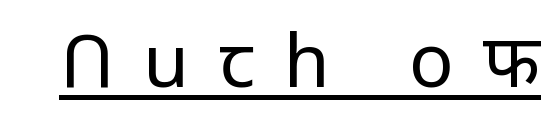
Underlined type. The face used here is a sans, in the tradition of grotesques and geometrics. Weight: not bold — regular or lighter. This is the regular roman posture of the typeface.
